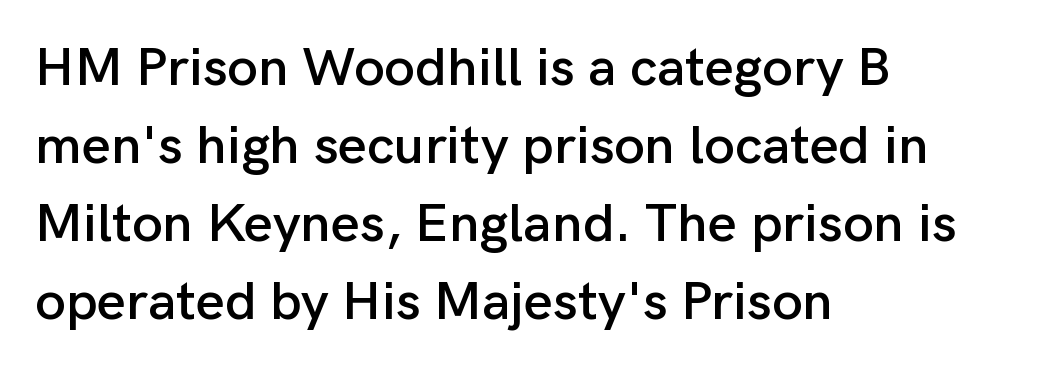
{"serif": "no", "italic": "no", "width": "normal", "stroke_contrast": "low", "x_height": "medium", "monospaced": "no", "underline": "no", "align": "left", "line_spacing": "normal", "line_spacing_ratio": 1.42, "letter_spacing": "normal", "letter_spacing_em": 0.0, "glyph_px": 55}
